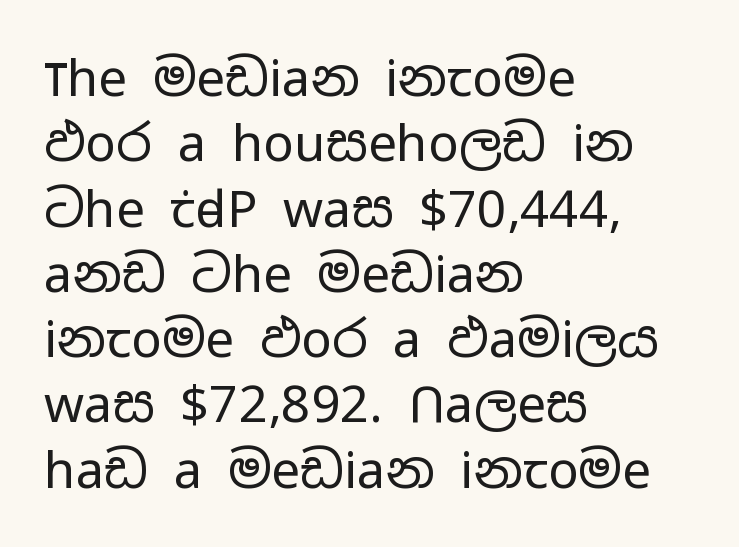
The paragraph has a hard left edge and a soft right edge. Inter-character spacing is left at the font's built-in metrics. Beneath every word, the page is bare. The cut favours lightness, reaching ordinary text weight at its darkest. This is the regular roman posture of the typeface.
